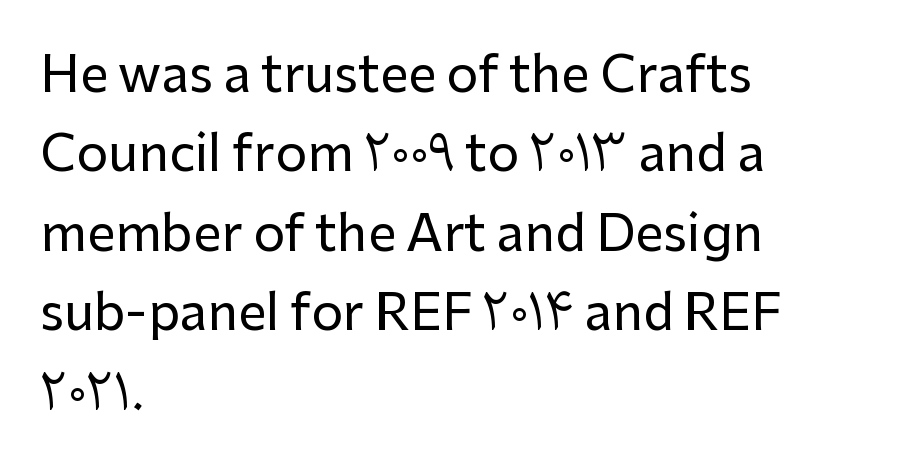
Which margin do the lines hug? The left one — the right edge is uneven. Regarding leading, the lines here are spaced in the standard way. Letterform terminals end flat and unadorned throughout the passage. The rendering keeps characters at their native spacing. Unlike italic type, these characters show no tilt at all. The passage shown is typed in a proportional face where columns would drift.
